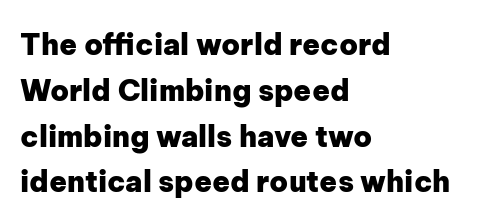
Q: Is the text bold? A: Yes.
Q: Is the text italic (slanted)? A: No, it is upright.
Q: Is the typeface a serif or a sans-serif typeface? A: Sans-serif.
Q: Is the text underlined? A: No.
Q: How is the paragraph aligned? A: Left-aligned.
Q: Is the spacing between letters normal or unusually wide? A: Normal.
Q: Is the spacing between lines tight, normal or loose? A: Normal.
Q: Width (condensed, normal, or wide)? A: Normal.
Q: Stroke contrast? A: Low.
Q: x-height? A: Medium.
Q: Monospaced? A: No.
